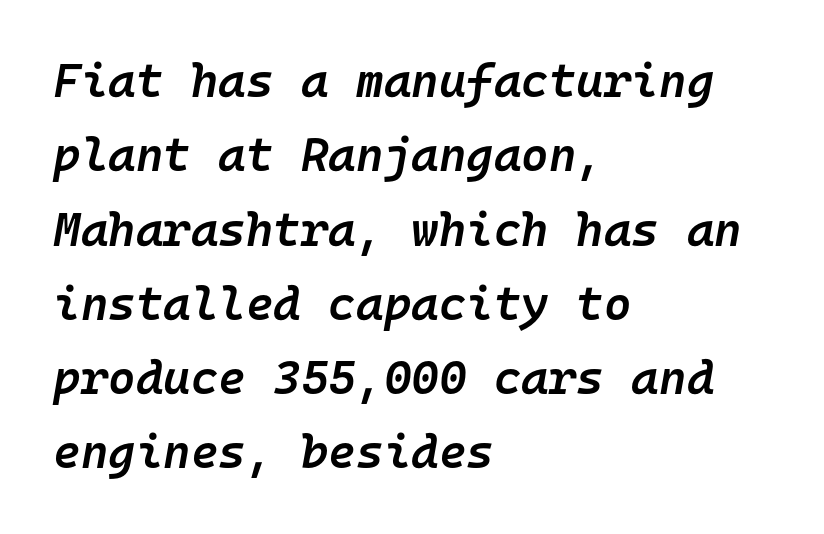
Unmarked baselines from the first word to the last. No extra tracking has been applied to these lines. Slanted lettering throughout. The rendering uses a semibold face; strokes are thickened but not to full bold. A student would call this left alignment; a typographer would say flush left, rag right. Monospaced: the letters line up in strict vertical columns.
